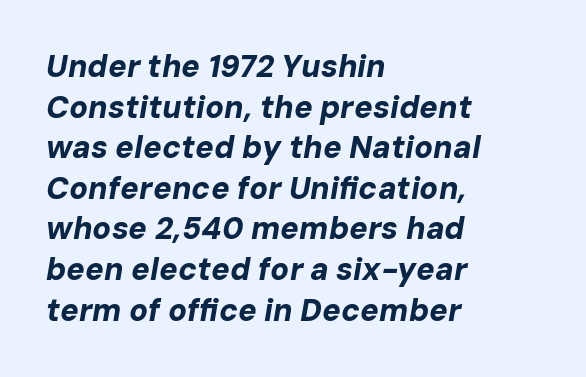
{"italic": "yes", "lean": "right", "slant_degrees": 10, "bold": "yes", "weight": "bold", "width": "normal", "stroke_contrast": "low", "x_height": "medium", "monospaced": "no", "underline": "no", "align": "left", "line_spacing": "normal", "line_spacing_ratio": 1.31, "letter_spacing": "normal", "letter_spacing_em": 0.0, "glyph_px": 31}
